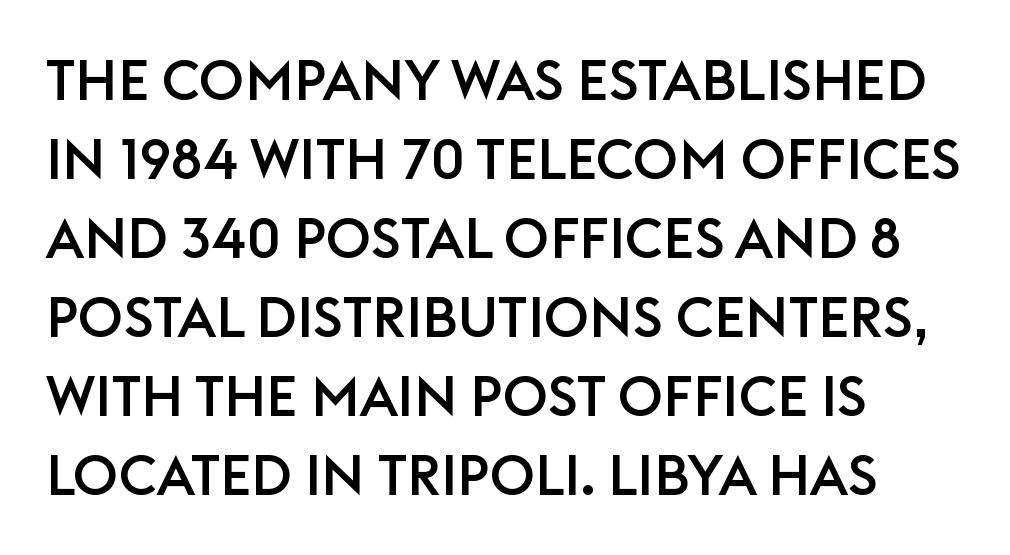
Q: Is the text italic (slanted)? A: No, it is upright.
Q: Is the typeface a serif or a sans-serif typeface? A: Sans-serif.
Q: Is the text underlined? A: No.
Q: How is the paragraph aligned? A: Left-aligned.
Q: Is the spacing between letters normal or unusually wide? A: Normal.
Q: Is the spacing between lines tight, normal or loose? A: Normal.
Q: Width (condensed, normal, or wide)? A: Normal.
Q: Stroke contrast? A: Low.
Q: x-height? A: Large.
Q: Monospaced? A: No.
